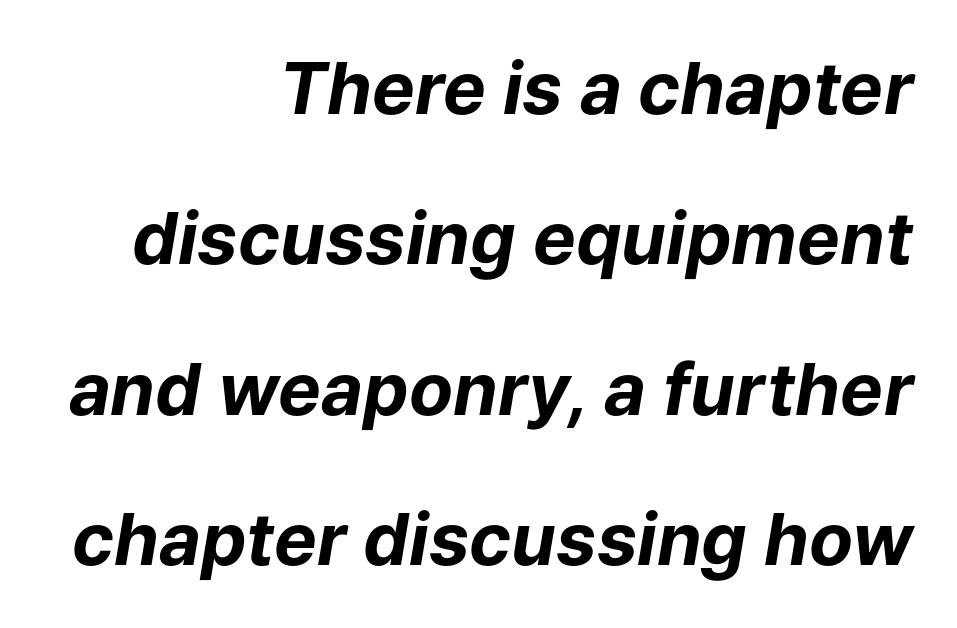
Is this a fixed-width face? No — the glyphs have proportional, varying widths. I'd describe the lettering as bold — thick and assertive. Rows of type keep a wide berth in the vertical direction. Line endings align vertically; line beginnings do not. The rendering keeps characters at their native spacing. This sample uses an oblique cut, with every glyph tilted off the vertical.
